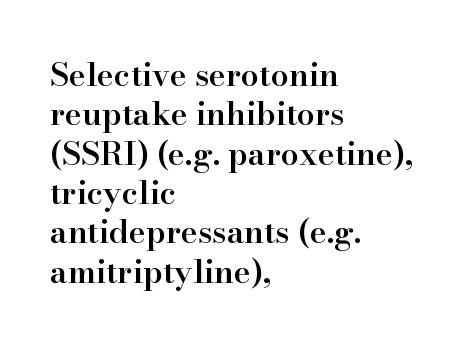
{"serif": "yes", "italic": "no", "bold": "semi", "weight": "semibold", "width": "normal", "stroke_contrast": "high", "x_height": "small", "monospaced": "no", "underline": "no", "align": "left", "line_spacing_ratio": 1.23, "letter_spacing": "normal", "letter_spacing_em": 0.0, "glyph_px": 32}
